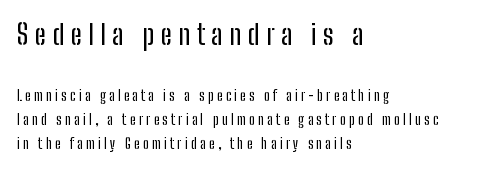
Q: Is the text italic (slanted)? A: No, it is upright.
Q: Is the typeface a serif or a sans-serif typeface? A: Sans-serif.
Q: Is the text underlined? A: No.
Q: How is the paragraph aligned? A: Left-aligned.
Q: Is the spacing between letters normal or unusually wide? A: Unusually wide.
Q: Which block of text is set in a larger size, the first (top) or the second (bottom)? A: The first (top) one.
Q: Width (condensed, normal, or wide)? A: Condensed.
Q: Stroke contrast? A: Low.
Q: x-height? A: Medium.
Q: Monospaced? A: No.
